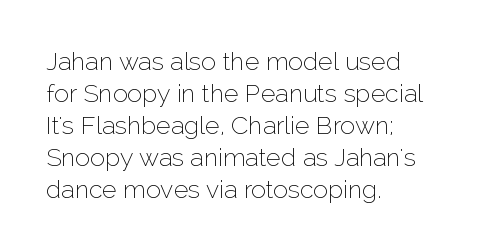
{"italic": "no", "bold": "no", "underline": "no", "align": "left", "line_spacing": "normal", "line_spacing_ratio": 1.28, "letter_spacing": "normal", "letter_spacing_em": 0.0, "glyph_px": 25}
